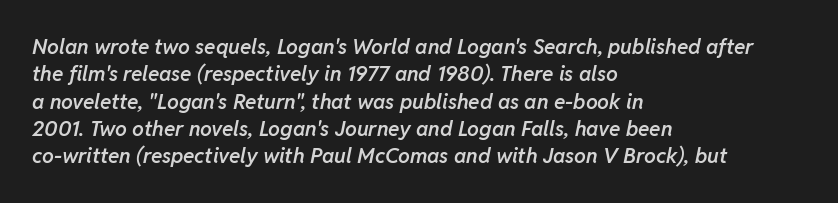
The image shows 21 px text type, italic (leaning right); set left-aligned, normal line spacing (1.3x), normal letter spacing, not underlined.
